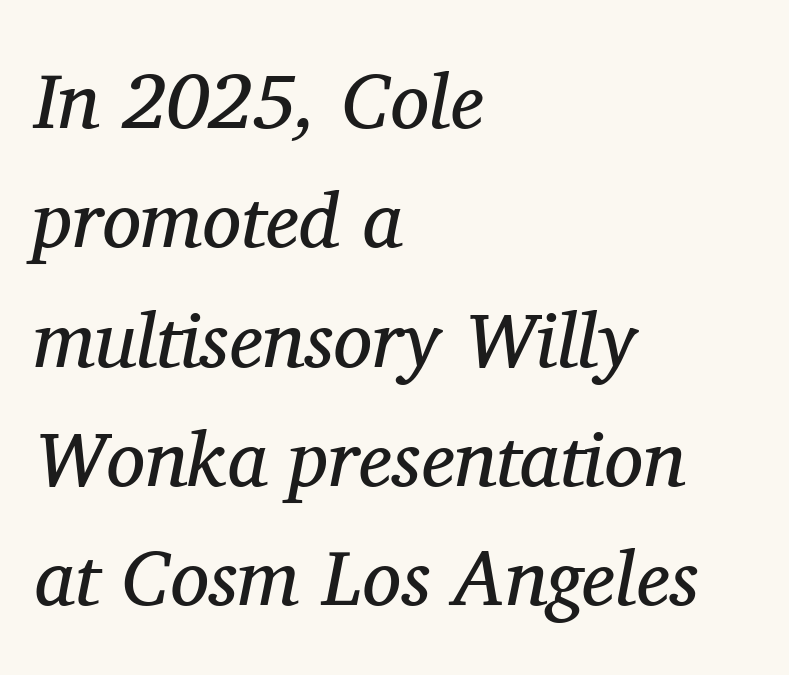
The image shows 78 px regular-weight serif type, italic (leaning right); set left-aligned, normal line spacing (1.53x), normal letter spacing, not underlined; medium stroke contrast and a medium x-height.
